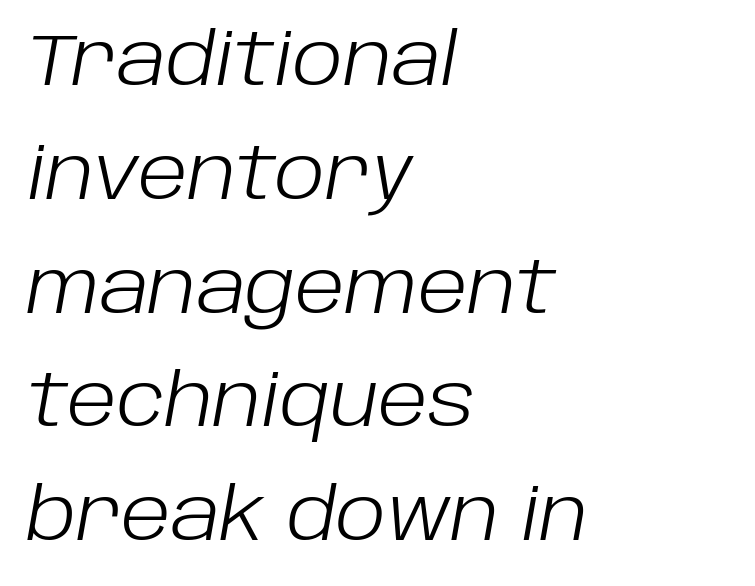
The specimen reads as italic at a glance. Descender tails drop into unmarked territory. The face used here is proportionally spaced, like ordinary book or web type. Students, note that the glyphs here touch the page at normal intervals.
